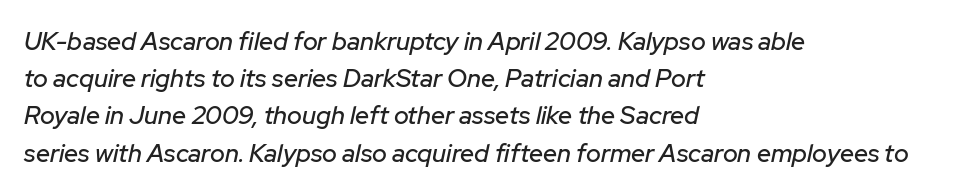
{"italic": "yes", "lean": "right", "slant_degrees": 12, "underline": "no", "align": "left", "line_spacing": "normal", "line_spacing_ratio": 1.49, "letter_spacing": "normal", "letter_spacing_em": 0.0, "glyph_px": 25}
